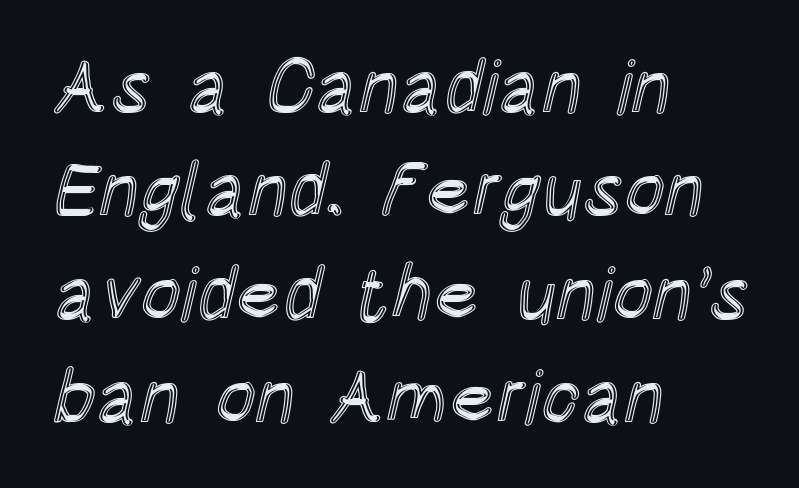
{"width": "condensed", "x_height": "large", "monospaced": "no", "underline": "no", "align": "left", "line_spacing": "normal", "line_spacing_ratio": 1.36, "letter_spacing": "normal", "letter_spacing_em": 0.0, "glyph_px": 76}
